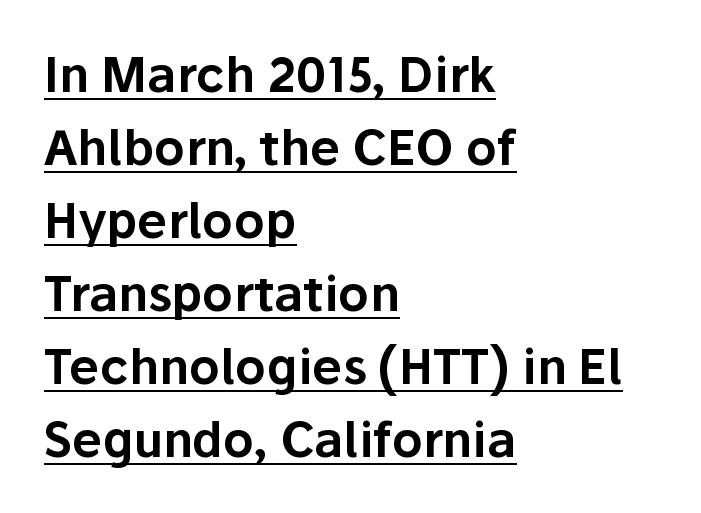
Font category for this specimen: sans-serif. A roman cut, with each character standing at attention. The vertical gap from one line to the next is medium. You could call the tracking neutral — neither tight nor loose.
